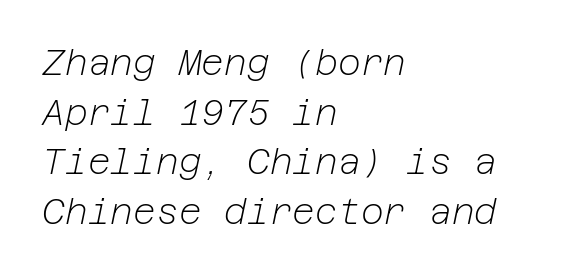
Q: Is the text bold? A: No.
Q: Is the text italic (slanted)? A: Yes, it leans right by about 12 degrees.
Q: Is the text underlined? A: No.
Q: How is the paragraph aligned? A: Left-aligned.
Q: Is the spacing between letters normal or unusually wide? A: Normal.
Q: Is the spacing between lines tight, normal or loose? A: Normal.
Q: Width (condensed, normal, or wide)? A: Normal.
Q: Stroke contrast? A: Low.
Q: x-height? A: Medium.
